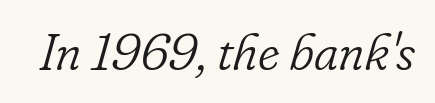
The passage shown leans; its letterforms are oblique. Stroke terminals: seriffed. Tracking here is standard; glyphs follow each other at the usual distance. This sample has the flowing, uneven cadence of proportional lettering. Ink coverage per letter is moderate at most.
